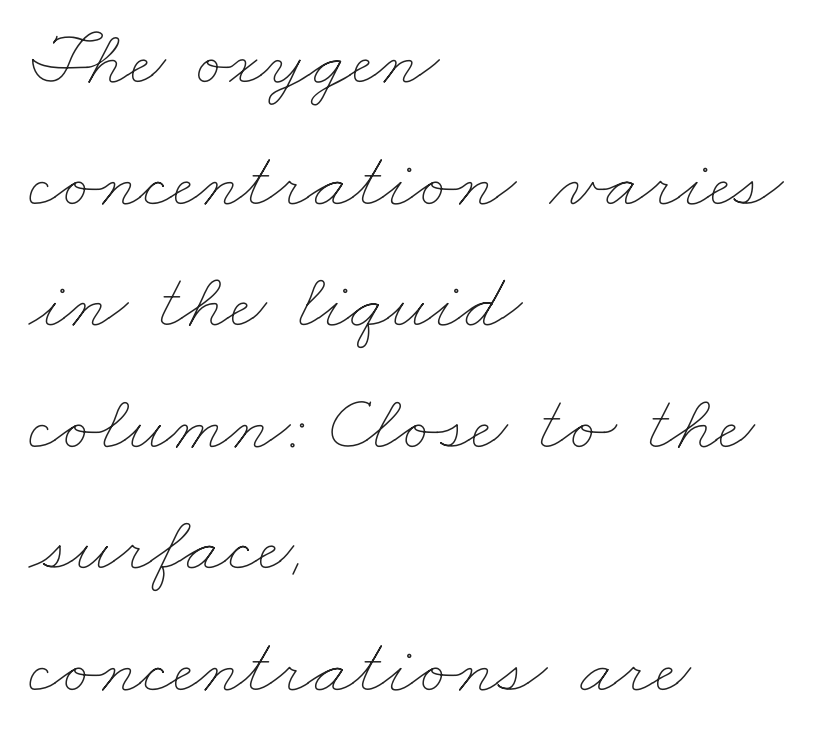
The image shows 80 px thin, wide type; set left-aligned, normal line spacing (1.52x), normal letter spacing, not underlined; low stroke contrast and a small x-height.
